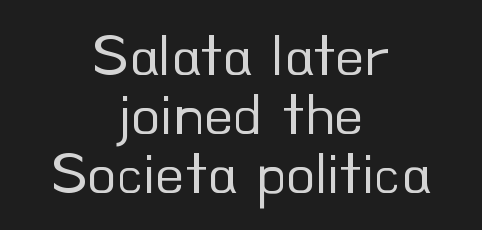
{"serif": "no", "italic": "no", "bold": "no", "weight": "regular", "width": "normal", "stroke_contrast": "low", "x_height": "small", "monospaced": "no", "underline": "no", "align": "center", "line_spacing": "tight", "line_spacing_ratio": 0.98, "letter_spacing": "normal", "letter_spacing_em": 0.0, "glyph_px": 60}
